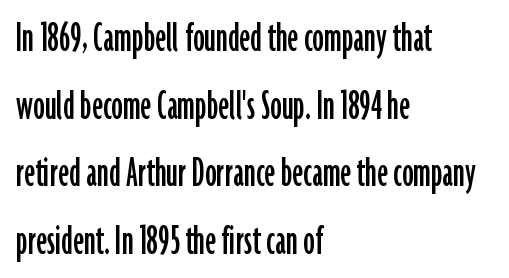
The image shows 46 px condensed sans-serif type, upright; set left-aligned, normal line spacing (1.47x), normal letter spacing, not underlined; low stroke contrast and a medium x-height.
